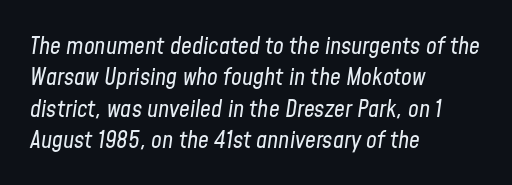
Letter spacing: default. One glance says typical: line gaps are just what's usual. Which margin do the lines hug? The left one — the right edge is uneven. A light-to-regular cut is what we see here. The area under the type is left untouched. You can tell it's italic because the verticals aren't actually vertical.
